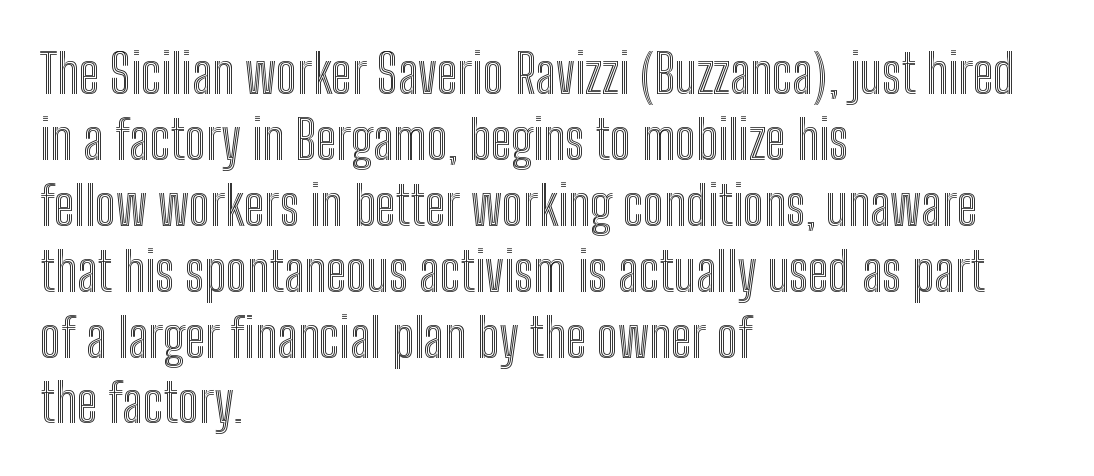
Default kerning and tracking; the words read as compact shapes. Nope, not italic — everything's standing straight. Every row of glyphs begins at an identical x-position on the left. The letters advance in unequal steps, a hallmark of proportional type. Each row of text sits above clean, open space.
